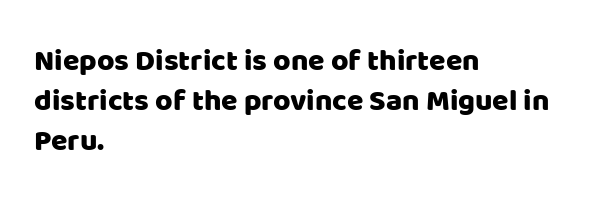
{"serif": "no", "italic": "no", "width": "normal", "stroke_contrast": "low", "x_height": "large", "monospaced": "no", "underline": "no", "align": "left", "line_spacing": "normal", "line_spacing_ratio": 1.33, "letter_spacing": "normal", "letter_spacing_em": 0.0, "glyph_px": 30}
